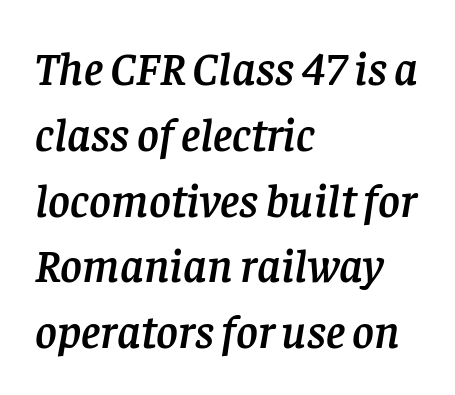
Posture: slanted. Caption: multi-line text, flush left, ragged right. Between one letter and the next there's only the usual sliver of space. Regarding leading, the lines here are spaced in the standard way.
